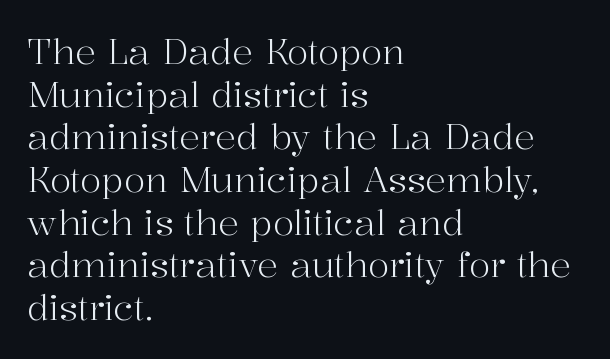
Q: Is the text bold? A: No.
Q: Is the text italic (slanted)? A: No, it is upright.
Q: Is the typeface a serif or a sans-serif typeface? A: Serif.
Q: Is the text underlined? A: No.
Q: How is the paragraph aligned? A: Left-aligned.
Q: Is the spacing between letters normal or unusually wide? A: Normal.
Q: Width (condensed, normal, or wide)? A: Normal.
Q: Stroke contrast? A: High.
Q: x-height? A: Medium.
Q: Monospaced? A: No.
